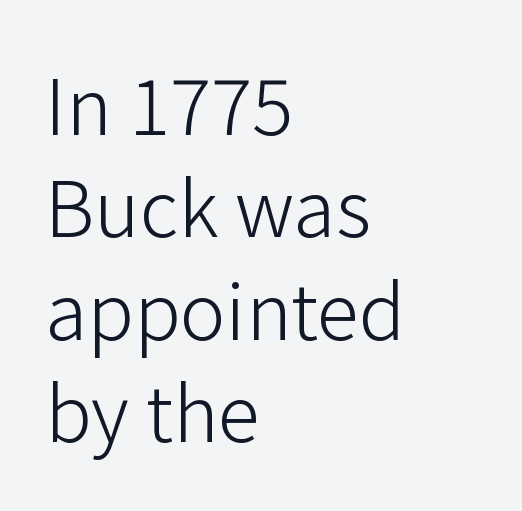
In terms of letterspacing, this is plain default setting. The passage shown is not underscored anywhere. Leading: standard. Typographically, this falls in the sans-serif category. Where is the straight margin? On the left. Compared with a typical body face, this is equally light or lighter still.
